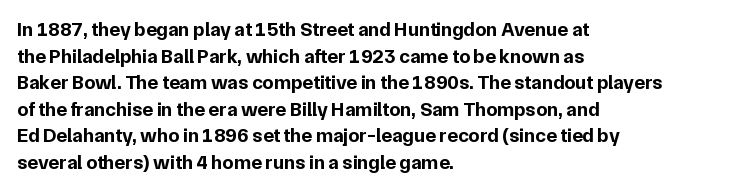
The typography opts for an upright posture over an oblique one. A classic flush-left, rag-right setting is used for this passage. Words appear dense and cohesive because spacing is normal. A full-strength bold gives these letters their thick strokes. Rule under the text: the space is simply empty.
